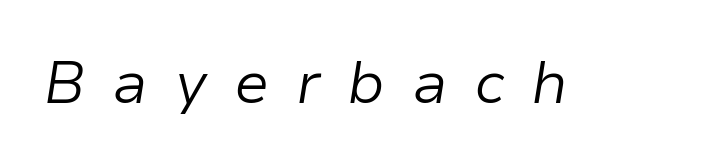
{"italic": "yes", "lean": "right", "slant_degrees": 9, "bold": "no", "weight": "light", "width": "normal", "stroke_contrast": "low", "x_height": "medium", "monospaced": "no", "underline": "no", "letter_spacing": "wide", "letter_spacing_em": 0.45, "glyph_px": 59}
